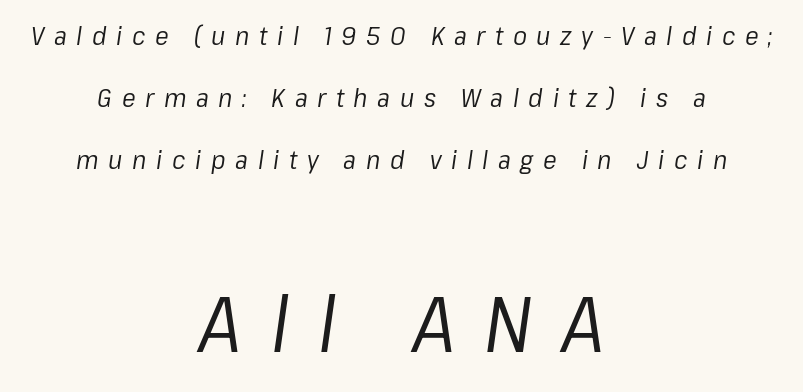
Q: Is the text bold? A: No.
Q: Is the text italic (slanted)? A: Yes, it leans right by about 8 degrees.
Q: Is the text underlined? A: No.
Q: How is the paragraph aligned? A: Centered.
Q: Is the spacing between letters normal or unusually wide? A: Unusually wide.
Q: Is the spacing between lines tight, normal or loose? A: Loose.
Q: Which block of text is set in a larger size, the first (top) or the second (bottom)? A: The second (bottom) one.
Q: Width (condensed, normal, or wide)? A: Normal.
Q: Stroke contrast? A: Low.
Q: x-height? A: Medium.
Q: Monospaced? A: No.
